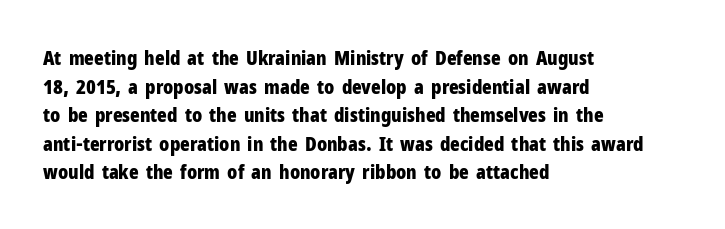
Q: Is the text bold? A: Yes.
Q: Is the text italic (slanted)? A: No, it is upright.
Q: Is the text underlined? A: No.
Q: How is the paragraph aligned? A: Left-aligned.
Q: Is the spacing between letters normal or unusually wide? A: Normal.
Q: Is the spacing between lines tight, normal or loose? A: Normal.
